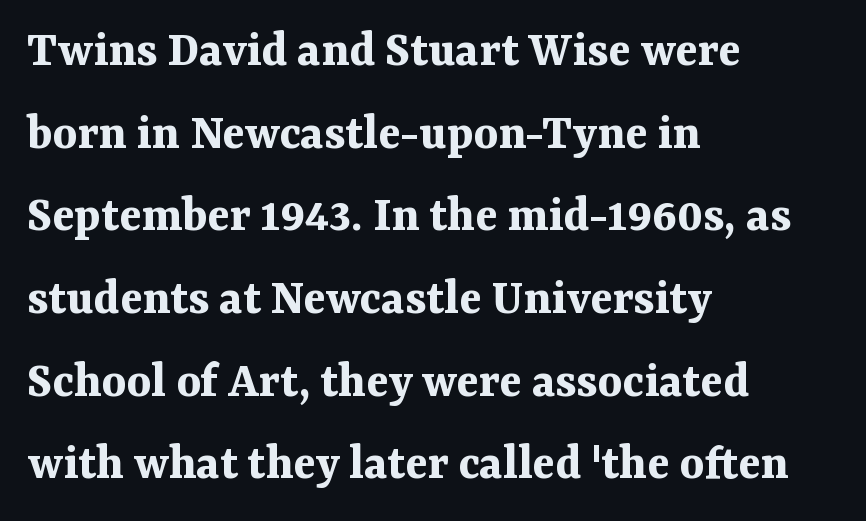
Lines of text with bare space underneath. Inter-character spacing is left at the font's built-in metrics. Casual observation: everything's shoved over to the left. In terms of letterform style, serifs are clearly present. Pretty heavy lettering here — definitely bold.
